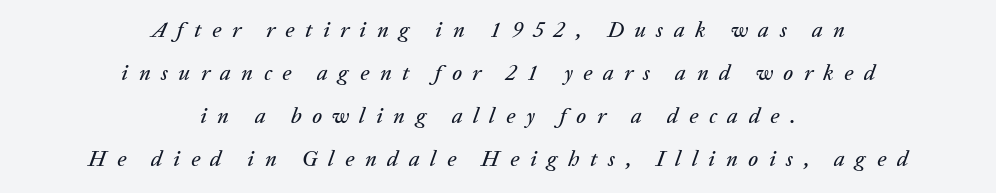
Widely set lines give the paragraph a tall, airy silhouette. Does extra space separate the letters? Yes, quite a lot of it. Looking at the ascenders, they clearly lean. The lines are quadded center.
